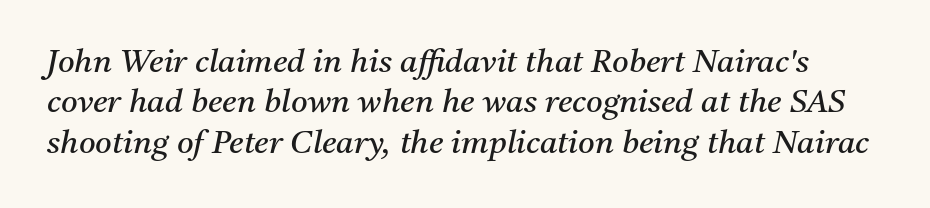
{"serif": "yes", "italic": "yes", "lean": "right", "slant_degrees": 11, "bold": "no", "weight": "regular", "width": "normal", "stroke_contrast": "medium", "x_height": "medium", "monospaced": "no", "underline": "no", "line_spacing": "normal", "line_spacing_ratio": 1.26, "letter_spacing": "normal", "letter_spacing_em": 0.0, "glyph_px": 32}
